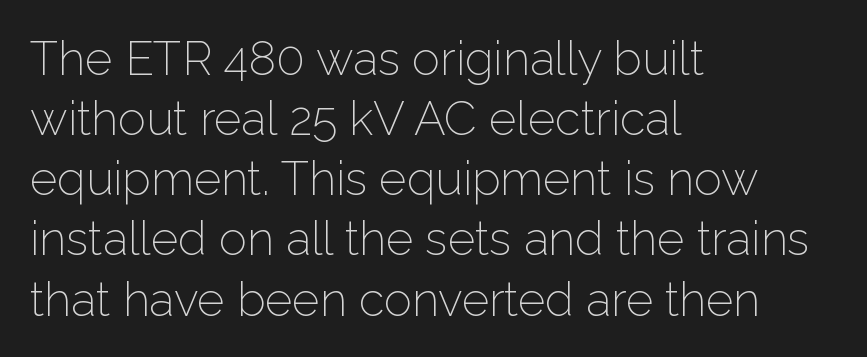
The image shows 47 px light sans-serif type, upright; set left-aligned, normal line spacing (1.28x), normal letter spacing, not underlined; low stroke contrast and a medium x-height.
